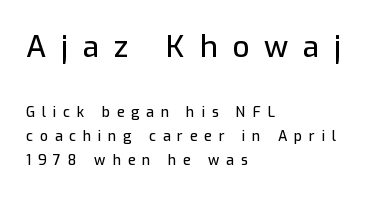
The image shows 30 px sans-serif type, upright; set left-aligned, line spacing 1.73x, unusually wide letter spacing (+0.49 em), not underlined; the first (top) block is 2.14x larger; low stroke contrast and a medium x-height.
